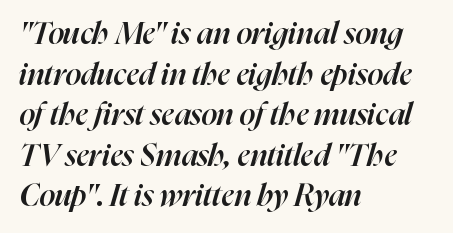
Proportional: the letters do not fall into vertical columns. The rendering applies a slant to the glyphs. The passage shown is semibold, sitting just below true bold. The gaps between neighbouring characters are ordinary and unremarkable. The ragged edge is on the right, which tells us the setting is flush left. Underline: absent.
